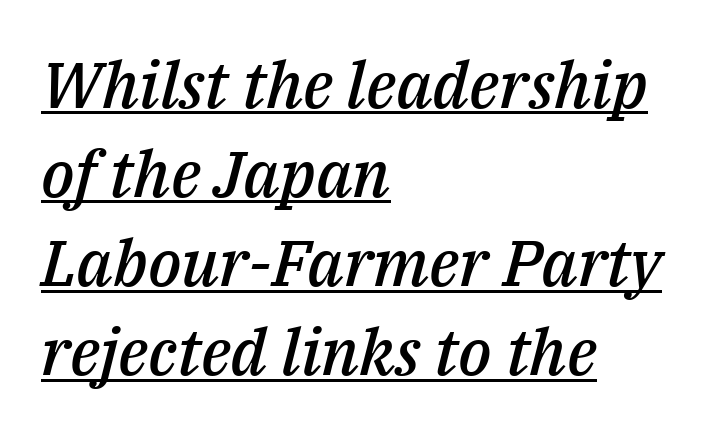
Q: Is the text bold? A: Semi-bold.
Q: Is the text italic (slanted)? A: Yes, it leans right by about 14 degrees.
Q: Is the text underlined? A: Yes.
Q: How is the paragraph aligned? A: Left-aligned.
Q: Is the spacing between letters normal or unusually wide? A: Normal.
Q: Is the spacing between lines tight, normal or loose? A: Normal.
Q: Width (condensed, normal, or wide)? A: Normal.
Q: Stroke contrast? A: Medium.
Q: x-height? A: Medium.
Q: Monospaced? A: No.
